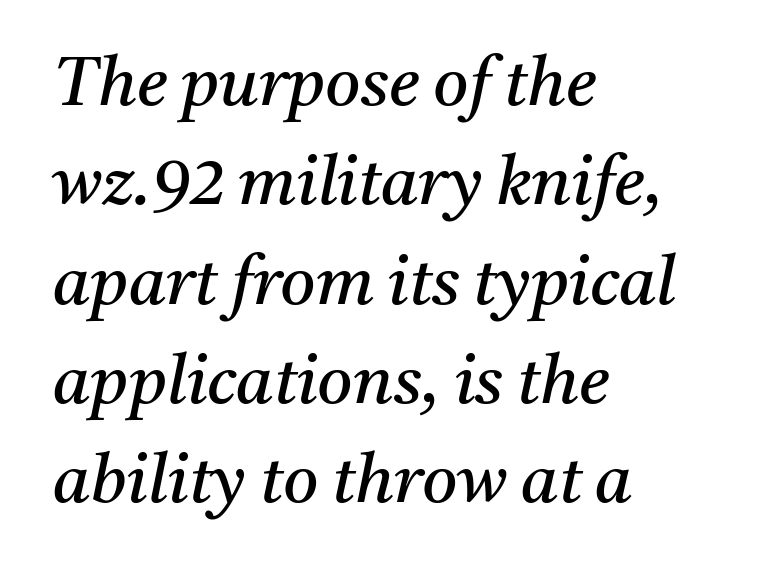
The image shows 68 px regular-weight serif type, italic (leaning right); set left-aligned, normal line spacing (1.46x), normal letter spacing, not underlined; medium stroke contrast and a medium x-height.
